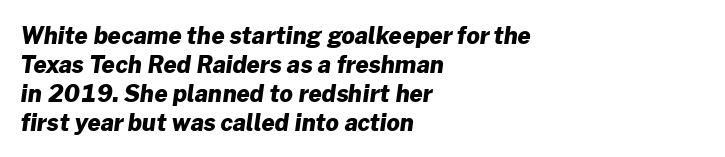
Descenders hang freely into open space. This block has exactly the height ordinary leading produces. Students, note that the glyphs here touch the page at normal intervals. I'd describe the lettering as bold — thick and assertive.
